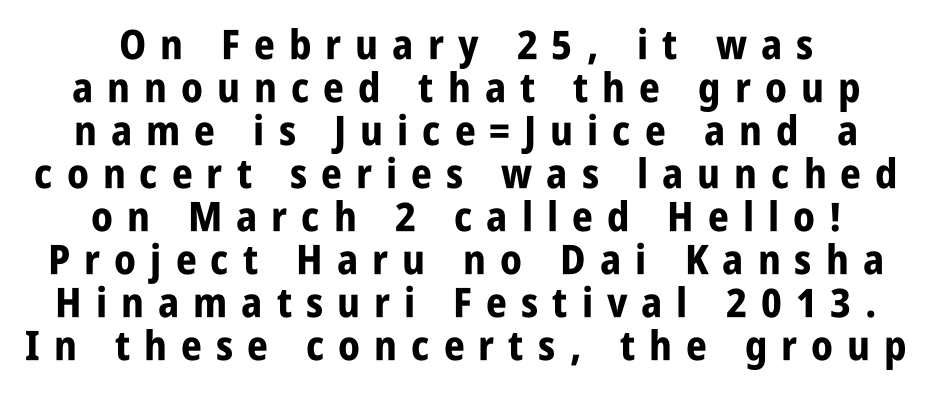
The gap between lines stays unmarked. Compared with a flush-left layout, this one balances lines on the center instead. These lines are rendered in a variable-pitch font. Summary of weight: heavy, a full bold. The gaps between neighbouring characters are conspicuously large.
